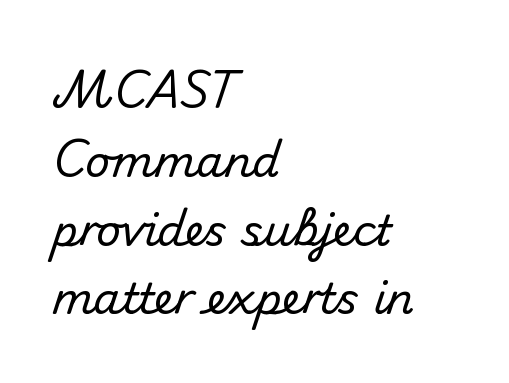
Q: Is the text italic (slanted)? A: Yes.
Q: Is the typeface a serif or a sans-serif typeface? A: Sans-serif.
Q: Is the text underlined? A: No.
Q: How is the paragraph aligned? A: Left-aligned.
Q: Is the spacing between letters normal or unusually wide? A: Normal.
Q: Is the spacing between lines tight, normal or loose? A: Normal.
Q: Width (condensed, normal, or wide)? A: Normal.
Q: Stroke contrast? A: Medium.
Q: x-height? A: Small.
Q: Monospaced? A: No.
